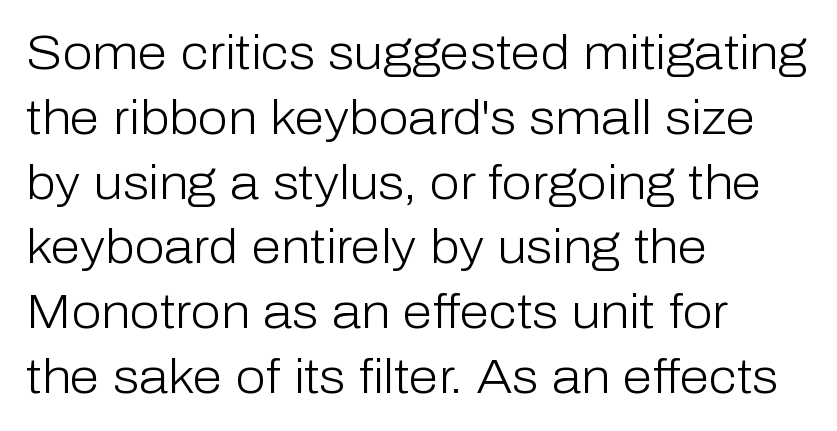
{"serif": "no", "italic": "no", "bold": "no", "weight": "light", "width": "normal", "stroke_contrast": "low", "x_height": "medium", "monospaced": "no", "underline": "no", "align": "left", "line_spacing": "normal", "line_spacing_ratio": 1.35, "letter_spacing": "normal", "letter_spacing_em": 0.0, "glyph_px": 48}
